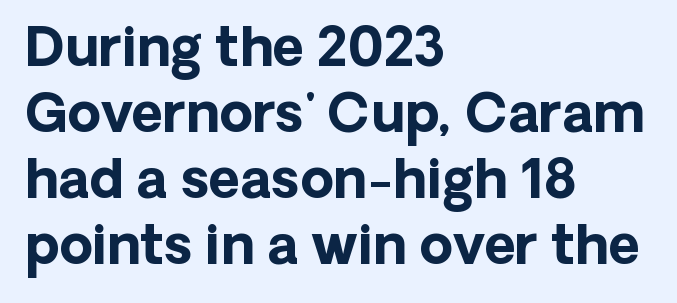
{"serif": "no", "italic": "no", "bold": "yes", "weight": "bold", "width": "normal", "stroke_contrast": "low", "x_height": "medium", "monospaced": "no", "underline": "no", "align": "left", "line_spacing_ratio": 1.22, "letter_spacing": "normal", "letter_spacing_em": 0.0, "glyph_px": 54}
